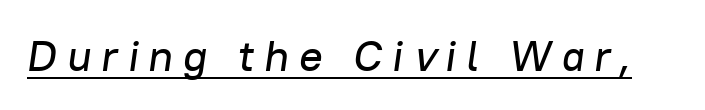
The image shows 44 px text type, italic (leaning right); set unusually wide letter spacing (+0.22 em), underlined; low stroke contrast and a medium x-height.
